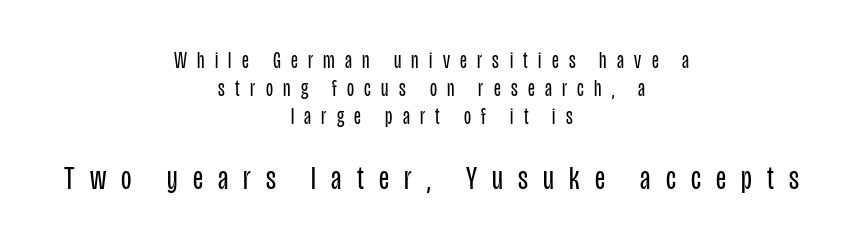
Q: Is the text bold? A: No.
Q: Is the text italic (slanted)? A: No, it is upright.
Q: Is the typeface a serif or a sans-serif typeface? A: Sans-serif.
Q: Is the text underlined? A: No.
Q: How is the paragraph aligned? A: Centered.
Q: Is the spacing between letters normal or unusually wide? A: Unusually wide.
Q: Which block of text is set in a larger size, the first (top) or the second (bottom)? A: The second (bottom) one.
Q: Width (condensed, normal, or wide)? A: Condensed.
Q: Stroke contrast? A: Low.
Q: x-height? A: Large.
Q: Monospaced? A: No.
